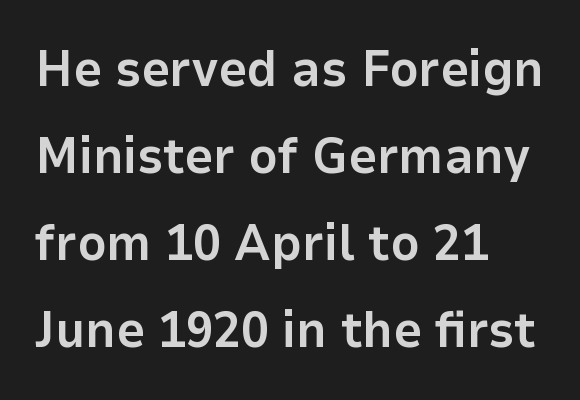
Q: Is the text bold? A: Yes.
Q: Is the text italic (slanted)? A: No, it is upright.
Q: Is the typeface a serif or a sans-serif typeface? A: Sans-serif.
Q: Is the text underlined? A: No.
Q: How is the paragraph aligned? A: Left-aligned.
Q: Is the spacing between letters normal or unusually wide? A: Normal.
Q: Width (condensed, normal, or wide)? A: Normal.
Q: Stroke contrast? A: Low.
Q: x-height? A: Medium.
Q: Monospaced? A: No.
